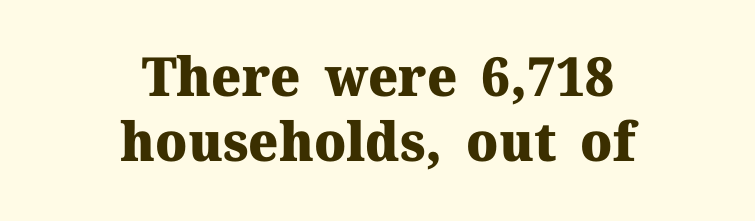
This sample is center-justified, so both line endings float freely. The lettering holds an erect, upright posture throughout. A typesetter would call this proportional, since set widths differ per character. A dark, heavy texture on the line: the type is bold. These lines keep a tight, regular rhythm from letter to letter.
